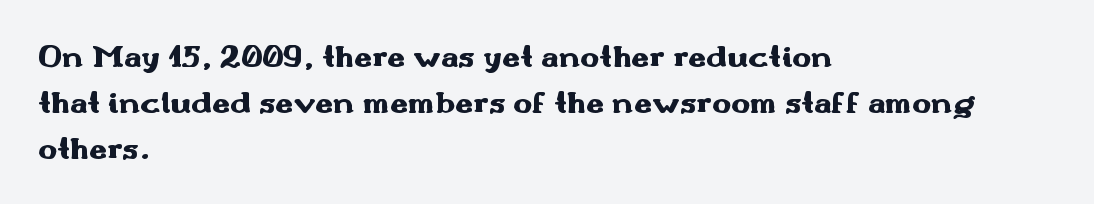
Q: Is the text bold? A: Yes.
Q: Is the text italic (slanted)? A: No, it is upright.
Q: Is the typeface a serif or a sans-serif typeface? A: Sans-serif.
Q: Is the text underlined? A: No.
Q: How is the paragraph aligned? A: Left-aligned.
Q: Is the spacing between letters normal or unusually wide? A: Normal.
Q: Is the spacing between lines tight, normal or loose? A: Normal.
Q: Width (condensed, normal, or wide)? A: Wide.
Q: Stroke contrast? A: Medium.
Q: x-height? A: Small.
Q: Monospaced? A: No.
